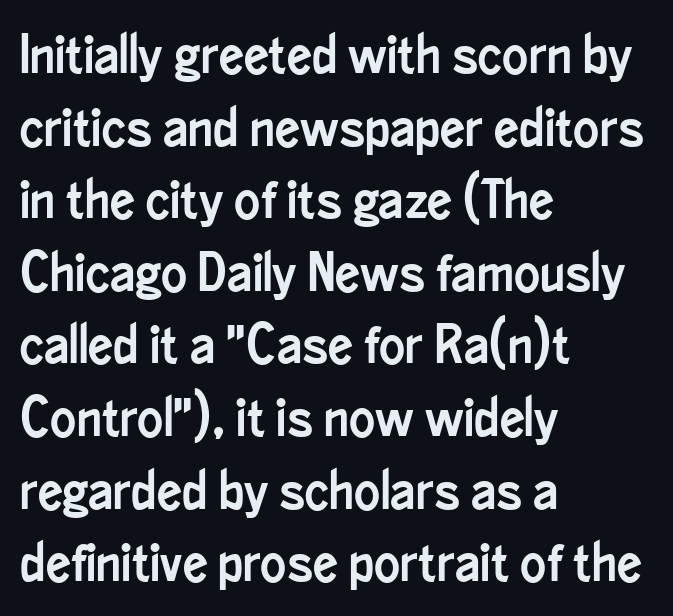
Q: Is the text italic (slanted)? A: No, it is upright.
Q: Is the typeface a serif or a sans-serif typeface? A: Sans-serif.
Q: Is the text underlined? A: No.
Q: How is the paragraph aligned? A: Left-aligned.
Q: Is the spacing between letters normal or unusually wide? A: Normal.
Q: Is the spacing between lines tight, normal or loose? A: Normal.
Q: Width (condensed, normal, or wide)? A: Condensed.
Q: Stroke contrast? A: Low.
Q: x-height? A: Small.
Q: Monospaced? A: No.
